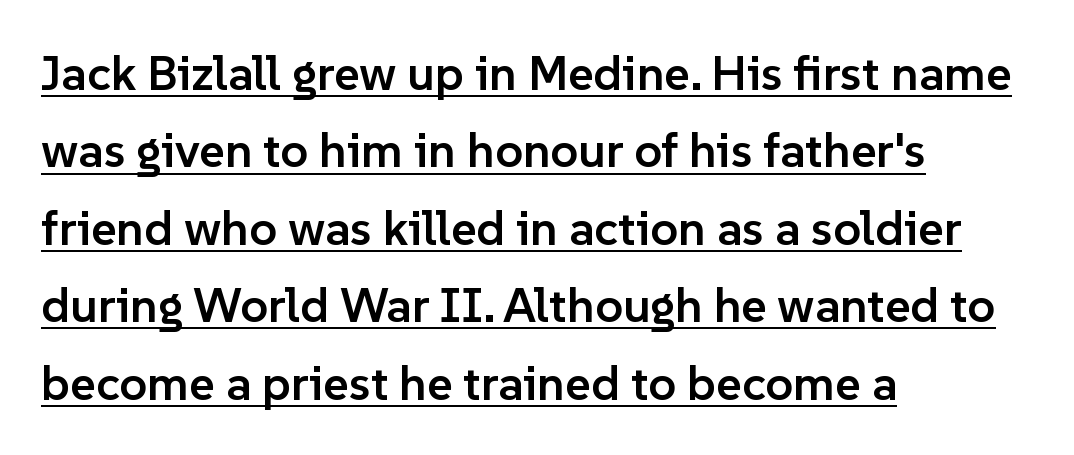
Is the letter spacing exaggerated? No — it looks like the ordinary default. The typesetting leans somewhat heavy: a semibold. A typesetter would call this proportional, since set widths differ per character. Note: no serifs on the glyphs.
